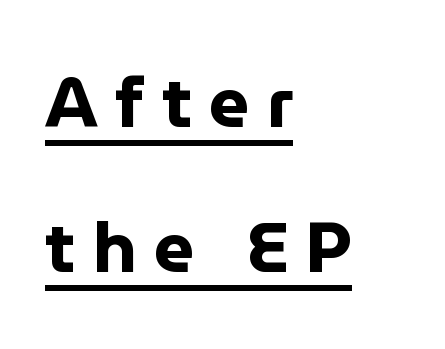
Spacing verdict: proportional, widths tailored to each character. A student would call this left alignment; a typographer would say flush left, rag right. The passage shown is emphatically bold. Somebody hit Ctrl+U on this one — the words are underlined.
